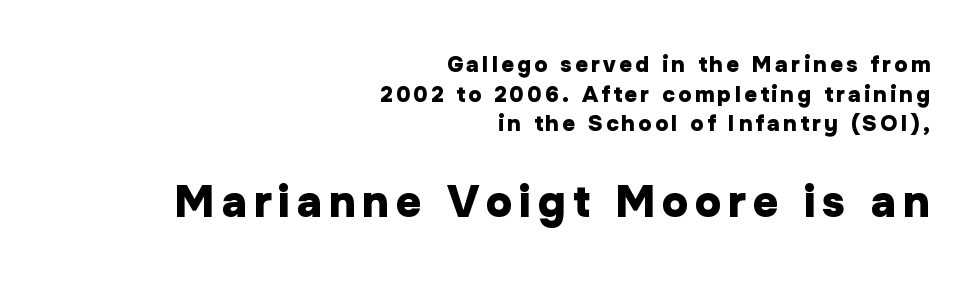
Q: Is the text bold? A: Yes.
Q: Is the text italic (slanted)? A: No, it is upright.
Q: Is the typeface a serif or a sans-serif typeface? A: Sans-serif.
Q: Is the text underlined? A: No.
Q: How is the paragraph aligned? A: Right-aligned.
Q: Is the spacing between lines tight, normal or loose? A: Normal.
Q: Which block of text is set in a larger size, the first (top) or the second (bottom)? A: The second (bottom) one.
Q: Width (condensed, normal, or wide)? A: Normal.
Q: Stroke contrast? A: Low.
Q: x-height? A: Medium.
Q: Monospaced? A: No.
